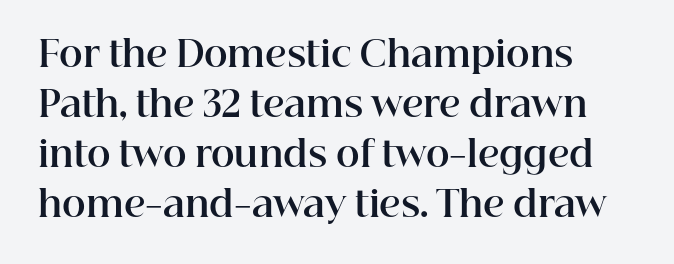
The image shows 36 px bold serif type, upright; set left-aligned, normal line spacing (1.39x), normal letter spacing, not underlined; high stroke contrast and a medium x-height.
